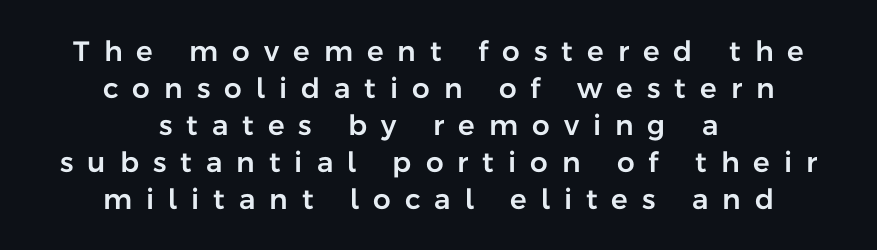
The rendering positions every line midway between the sides. Has an underline been added? It has not. The letters stand upright; this is a roman face. Interline gaps are of average width in this sample.
